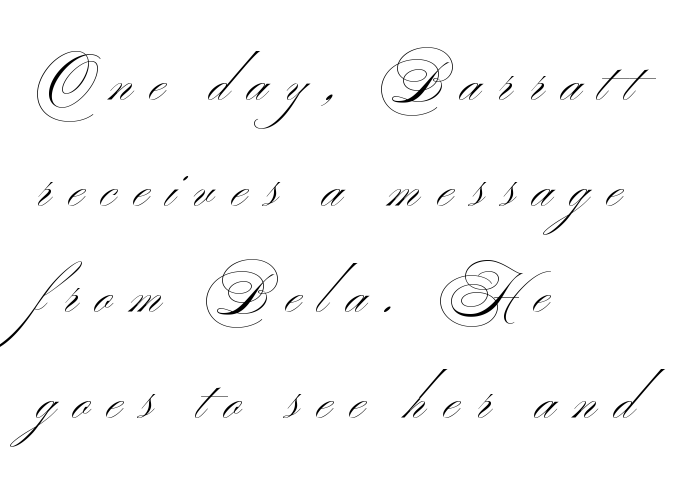
{"serif": "no", "bold": "no", "weight": "light", "width": "wide", "stroke_contrast": "medium", "x_height": "small", "monospaced": "no", "underline": "no", "align": "left", "line_spacing": "loose", "line_spacing_ratio": 1.96, "letter_spacing": "wide", "letter_spacing_em": 0.33, "glyph_px": 54}
